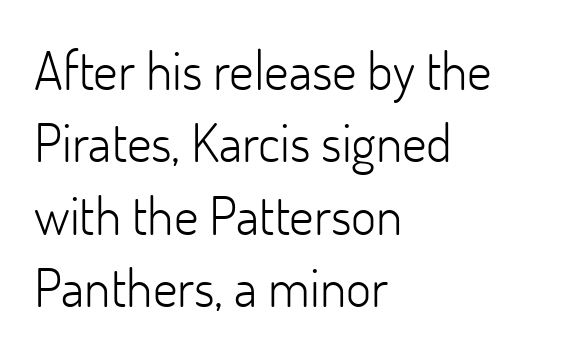
The image shows 54 px light sans-serif type, upright; set left-aligned, normal line spacing (1.34x), normal letter spacing, not underlined; low stroke contrast and a small x-height.
